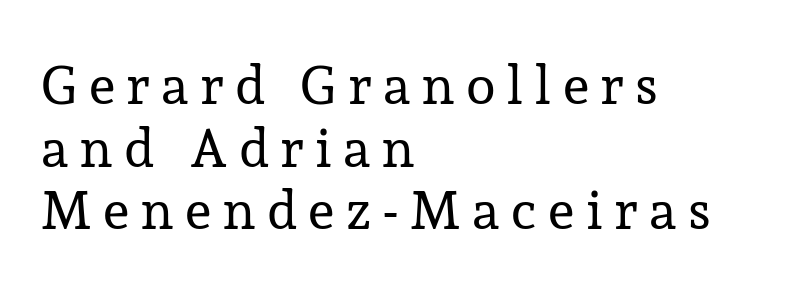
The image shows 54 px regular-weight serif type, upright; set left-aligned, line spacing 1.16x, unusually wide letter spacing (+0.22 em), not underlined; low stroke contrast and a medium x-height.
